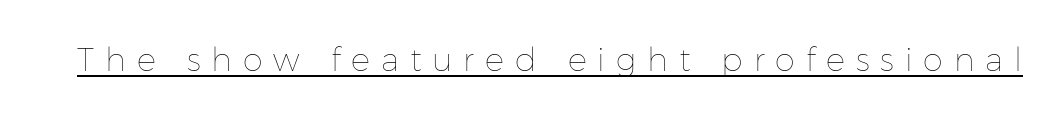
The image shows 32 px thin type, upright; set unusually wide letter spacing (+0.34 em), underlined; low stroke contrast and a medium x-height.
